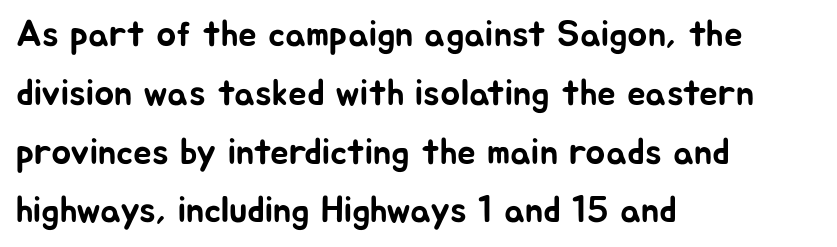
Typographically, this falls in the sans-serif category. Underlining? Definitely not there. The letters advance in unequal steps, a hallmark of proportional type. Designer's note — italics off, roman on. Each line starts at the same left margin while the right side varies.
